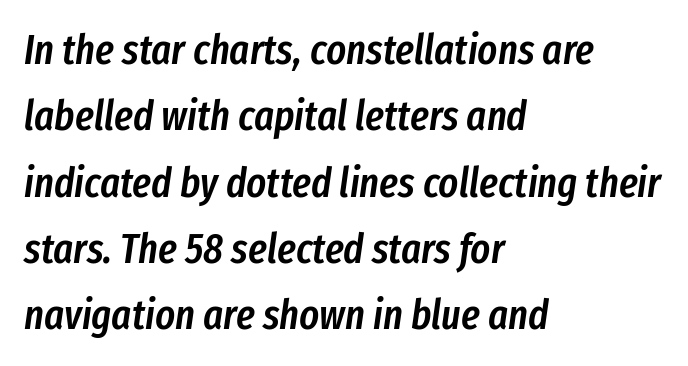
Q: Is the text bold? A: Semi-bold.
Q: Is the text italic (slanted)? A: Yes, it leans right by about 8 degrees.
Q: Is the text underlined? A: No.
Q: How is the paragraph aligned? A: Left-aligned.
Q: Is the spacing between letters normal or unusually wide? A: Normal.
Q: Is the spacing between lines tight, normal or loose? A: Normal.
Q: Width (condensed, normal, or wide)? A: Condensed.
Q: Stroke contrast? A: Low.
Q: x-height? A: Medium.
Q: Monospaced? A: No.
